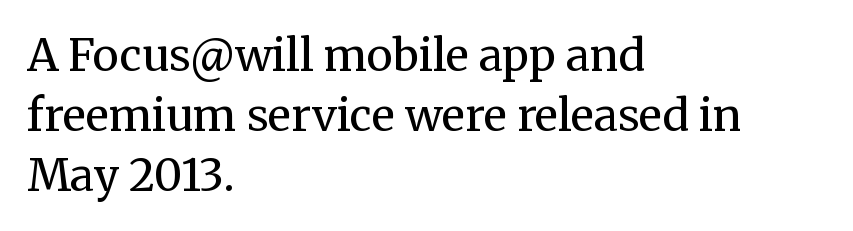
No extra ink here — the face is not bold. Leftover space on each line is placed entirely after the last word. Evenly set lines give the paragraph a standard silhouette. The foot of each line stays bare and open.
